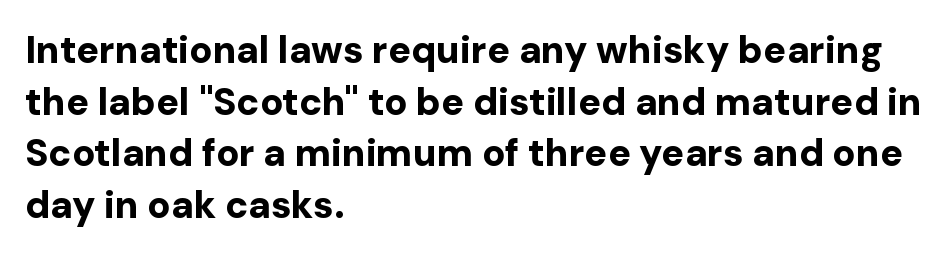
Q: Is the text bold? A: Yes.
Q: Is the text italic (slanted)? A: No, it is upright.
Q: Is the typeface a serif or a sans-serif typeface? A: Sans-serif.
Q: Is the text underlined? A: No.
Q: How is the paragraph aligned? A: Left-aligned.
Q: Is the spacing between letters normal or unusually wide? A: Normal.
Q: Is the spacing between lines tight, normal or loose? A: Normal.
Q: Width (condensed, normal, or wide)? A: Normal.
Q: Stroke contrast? A: Low.
Q: x-height? A: Medium.
Q: Monospaced? A: No.
